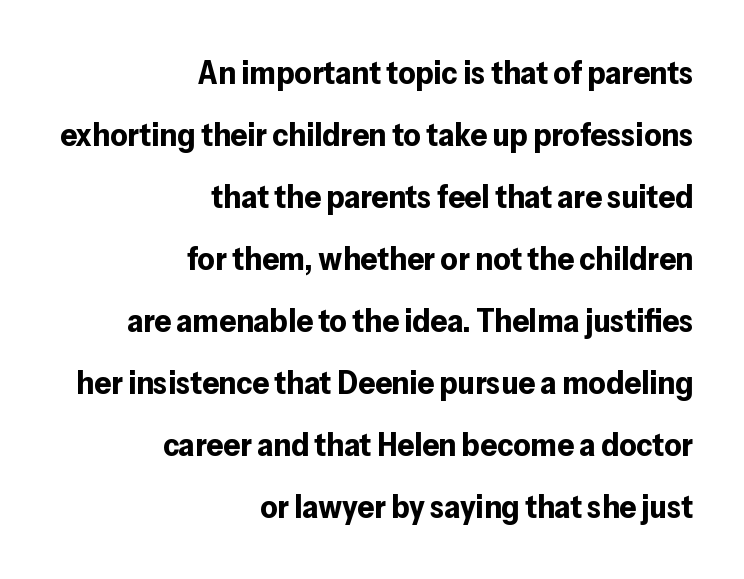
Q: Is the text bold? A: Yes.
Q: Is the text italic (slanted)? A: No, it is upright.
Q: Is the typeface a serif or a sans-serif typeface? A: Sans-serif.
Q: Is the text underlined? A: No.
Q: How is the paragraph aligned? A: Right-aligned.
Q: Is the spacing between letters normal or unusually wide? A: Normal.
Q: Width (condensed, normal, or wide)? A: Normal.
Q: Stroke contrast? A: Low.
Q: x-height? A: Medium.
Q: Monospaced? A: No.
